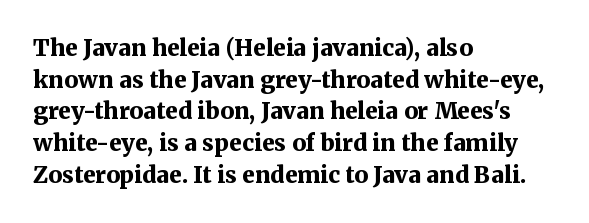
{"italic": "no", "bold": "yes", "underline": "no", "align": "left", "line_spacing": "normal", "line_spacing_ratio": 1.38, "letter_spacing": "normal", "letter_spacing_em": 0.0, "glyph_px": 23}
